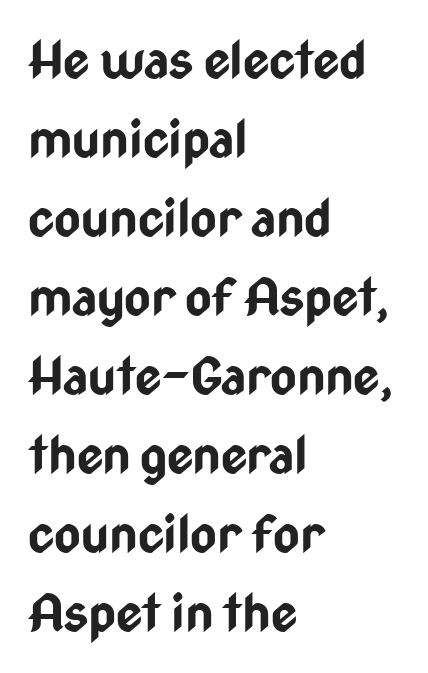
{"serif": "no", "italic": "no", "bold": "yes", "weight": "bold", "width": "condensed", "stroke_contrast": "low", "x_height": "medium", "monospaced": "no", "underline": "no", "align": "left", "line_spacing": "normal", "line_spacing_ratio": 1.55, "letter_spacing": "normal", "letter_spacing_em": 0.0, "glyph_px": 51}
